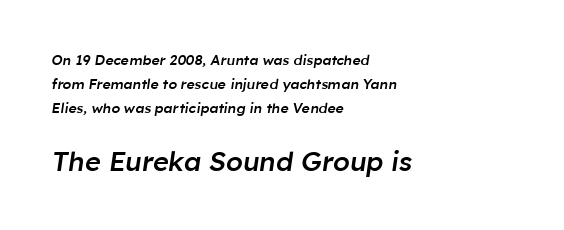
Emphasis-style slanted type is in use. These lines keep a tight, regular rhythm from letter to letter. Typeset ragged right — the left edge is the straight one. Does the bottom block carry the larger type? Yes, it does.
